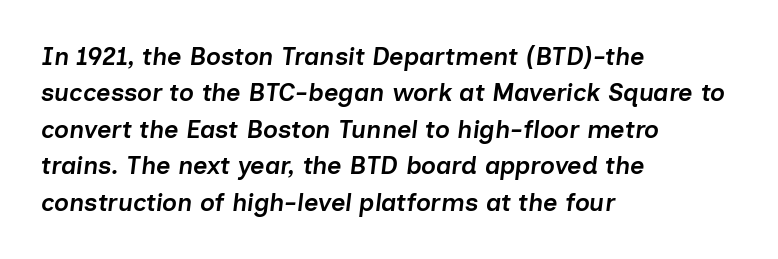
Q: Is the text bold? A: Semi-bold.
Q: Is the text italic (slanted)? A: Yes, it leans right by about 7 degrees.
Q: Is the text underlined? A: No.
Q: How is the paragraph aligned? A: Left-aligned.
Q: Is the spacing between letters normal or unusually wide? A: Normal.
Q: Is the spacing between lines tight, normal or loose? A: Normal.
